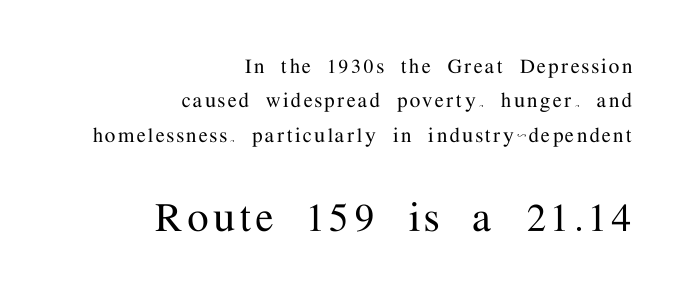
{"serif": "yes", "italic": "no", "width": "normal", "stroke_contrast": "medium", "x_height": "medium", "monospaced": "no", "underline": "no", "align": "right", "line_spacing": "normal", "line_spacing_ratio": 1.43, "larger_block": "second", "size_ratio": 2.0, "glyph_px": 48}
